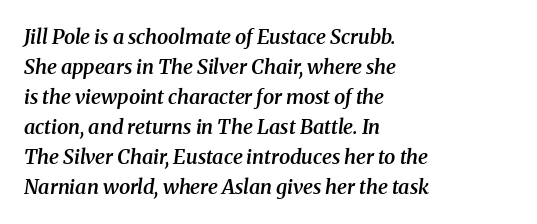
Q: Is the text bold? A: Semi-bold.
Q: Is the text italic (slanted)? A: Yes, it leans right by about 8 degrees.
Q: Is the text underlined? A: No.
Q: How is the paragraph aligned? A: Left-aligned.
Q: Is the spacing between letters normal or unusually wide? A: Normal.
Q: Is the spacing between lines tight, normal or loose? A: Normal.
